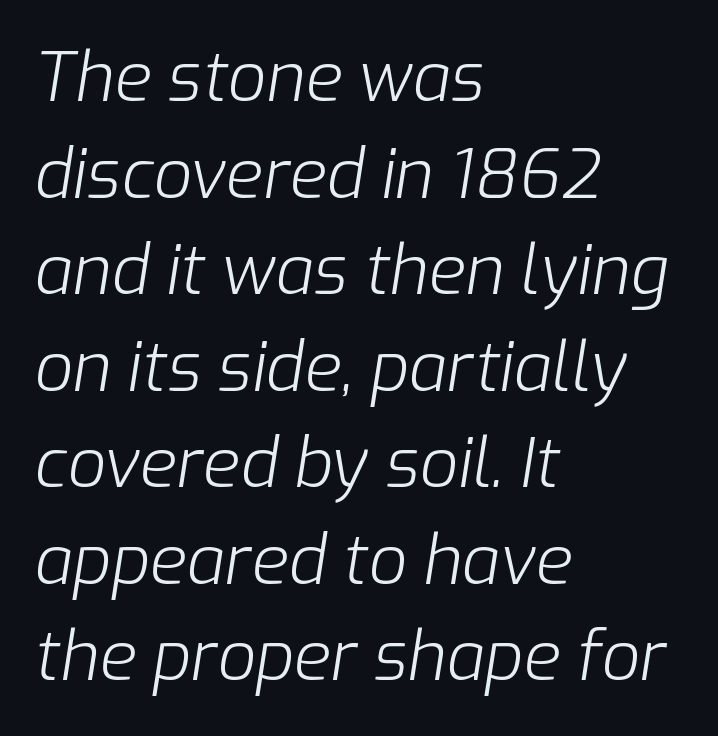
{"italic": "yes", "lean": "right", "slant_degrees": 9, "bold": "no", "weight": "light", "width": "normal", "stroke_contrast": "low", "x_height": "medium", "monospaced": "no", "underline": "no", "align": "left", "line_spacing": "normal", "line_spacing_ratio": 1.42, "letter_spacing": "normal", "letter_spacing_em": 0.0, "glyph_px": 68}
